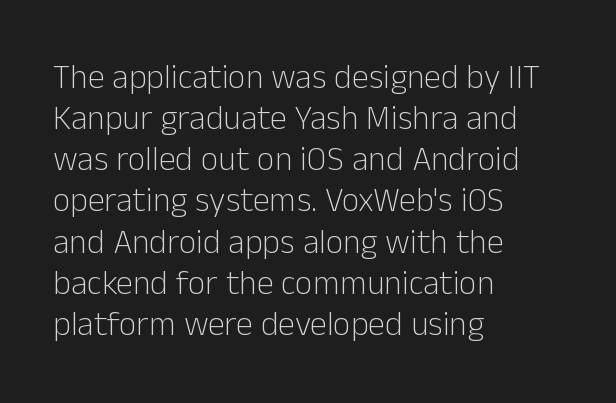
Serifs: no, the terminals of the letterforms are clean. The glyphs are unaccompanied by any horizontal stroke below them. The paragraph has a hard left edge and a soft right edge. Upright lettering throughout. These glyphs show unthickened strokes, regular width or finer.
